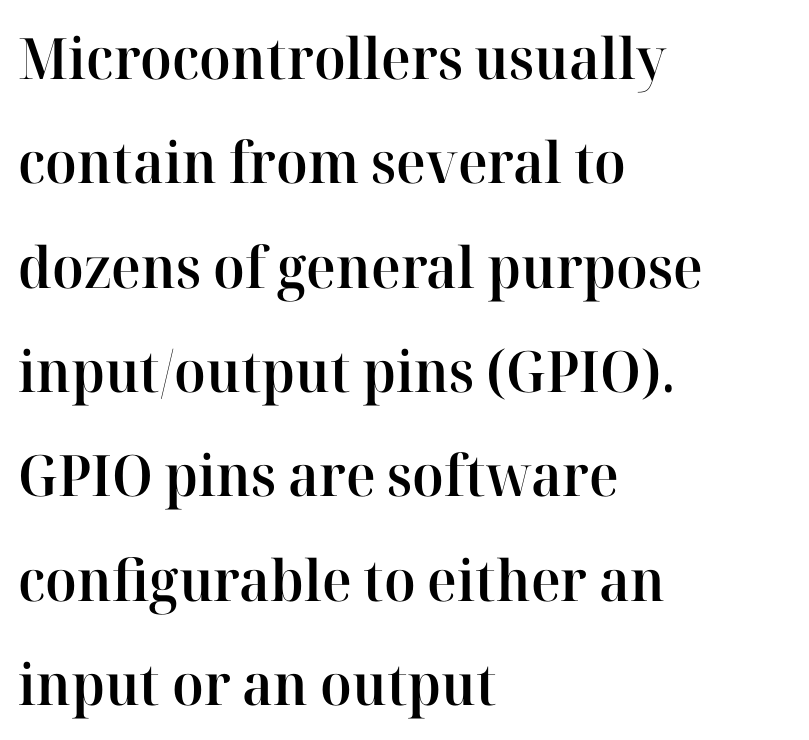
{"serif": "yes", "italic": "no", "bold": "semi", "weight": "semibold", "width": "normal", "stroke_contrast": "high", "x_height": "medium", "monospaced": "no", "underline": "no", "align": "left", "line_spacing_ratio": 1.83, "letter_spacing": "normal", "letter_spacing_em": 0.0, "glyph_px": 57}
